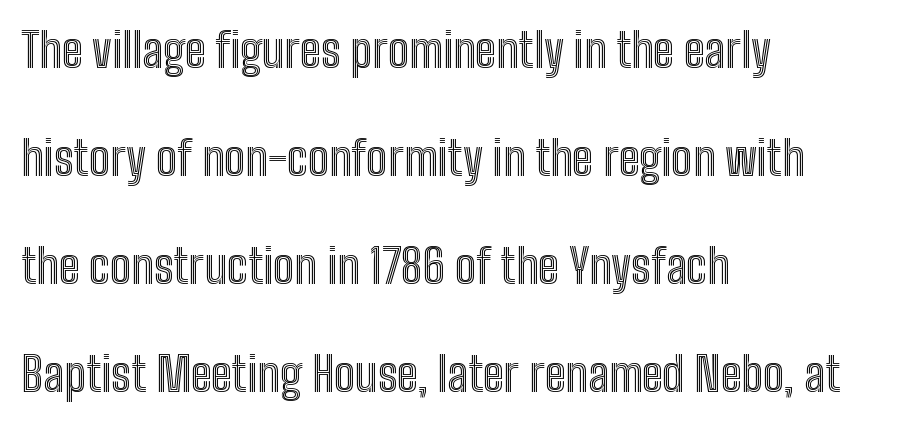
Q: Is the text italic (slanted)? A: No, it is upright.
Q: Is the text underlined? A: No.
Q: How is the paragraph aligned? A: Left-aligned.
Q: Is the spacing between letters normal or unusually wide? A: Normal.
Q: Is the spacing between lines tight, normal or loose? A: Loose.
Q: Width (condensed, normal, or wide)? A: Condensed.
Q: x-height? A: Medium.
Q: Monospaced? A: No.
